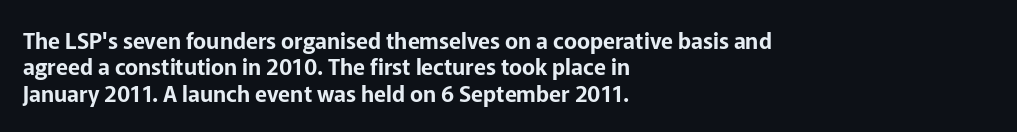
The image shows 22 px text type, upright; set left-aligned, line spacing 1.2x, normal letter spacing, not underlined.
